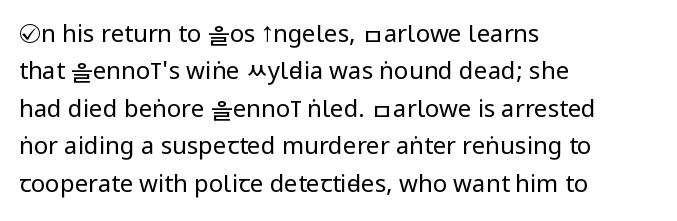
Q: Is the text bold? A: No.
Q: Is the text italic (slanted)? A: No, it is upright.
Q: Is the text underlined? A: No.
Q: How is the paragraph aligned? A: Left-aligned.
Q: Is the spacing between letters normal or unusually wide? A: Normal.
Q: Is the spacing between lines tight, normal or loose? A: Normal.
